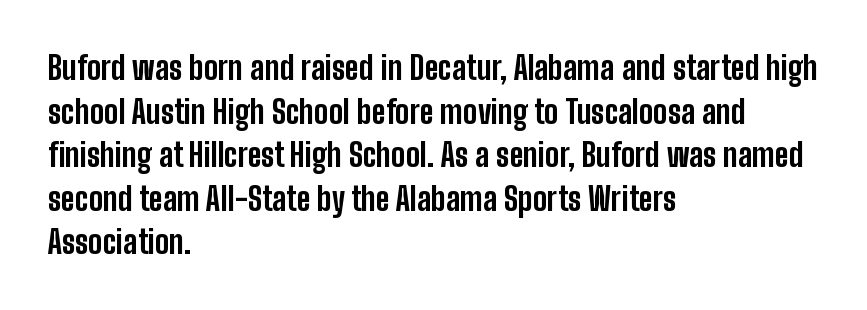
The image shows 32 px bold, condensed sans-serif type, upright; set left-aligned, normal line spacing (1.36x), normal letter spacing, not underlined; low stroke contrast and a medium x-height.
